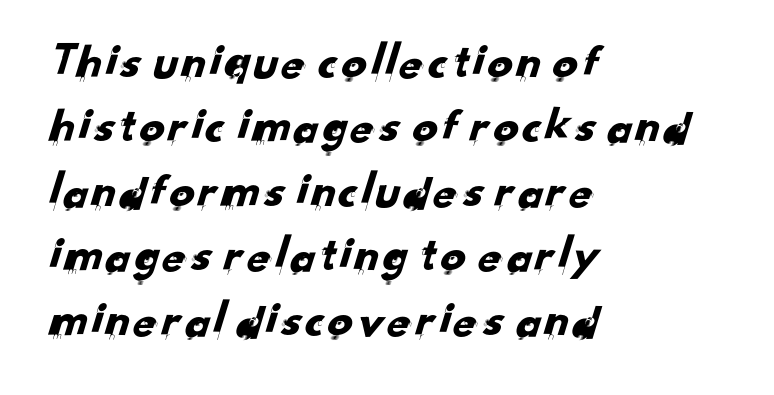
{"serif": "no", "width": "normal", "stroke_contrast": "low", "x_height": "small", "monospaced": "no", "underline": "no", "align": "left", "line_spacing": "normal", "line_spacing_ratio": 1.29, "letter_spacing": "normal", "letter_spacing_em": 0.0, "glyph_px": 50}
